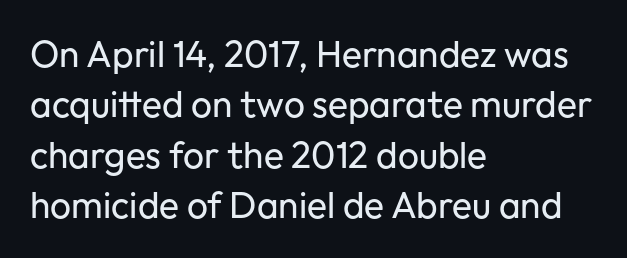
{"serif": "no", "italic": "no", "bold": "no", "weight": "regular", "width": "normal", "stroke_contrast": "low", "x_height": "medium", "monospaced": "no", "underline": "no", "align": "left", "line_spacing": "normal", "line_spacing_ratio": 1.36, "letter_spacing": "normal", "letter_spacing_em": 0.0, "glyph_px": 37}
